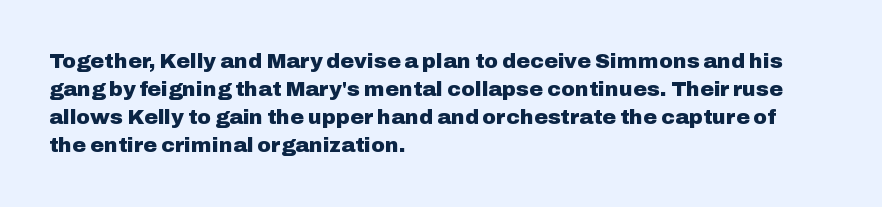
{"italic": "no", "bold": "yes", "underline": "no", "align": "left", "line_spacing": "normal", "line_spacing_ratio": 1.34, "letter_spacing": "normal", "letter_spacing_em": 0.0, "glyph_px": 21}
